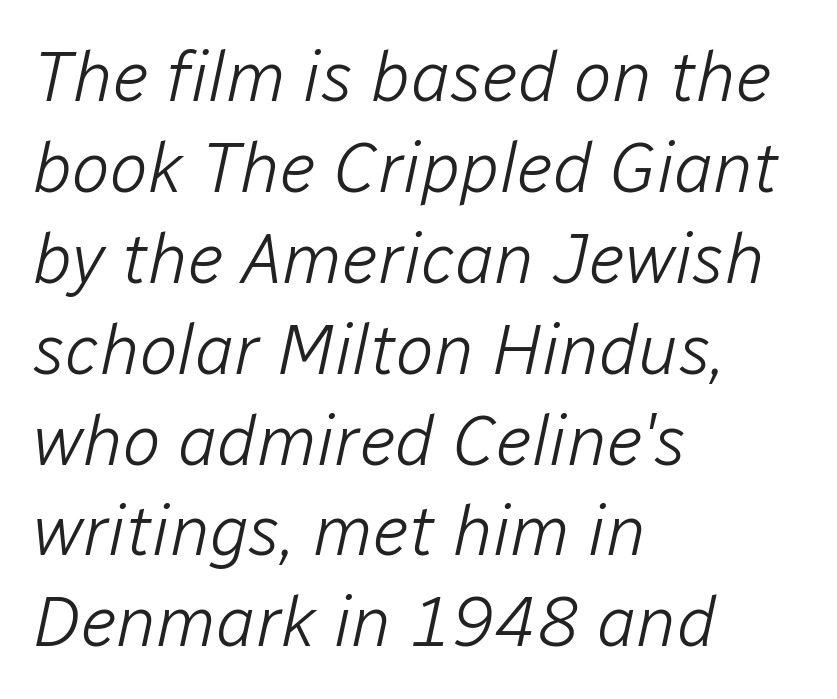
Proportional: the letters do not fall into vertical columns. Type without underlining. In terms of posture, this sample is oblique. Reading down the column, the eye jumps a familiar distance to each next line. The typeface has the unassuming heft of standard copy or less.
